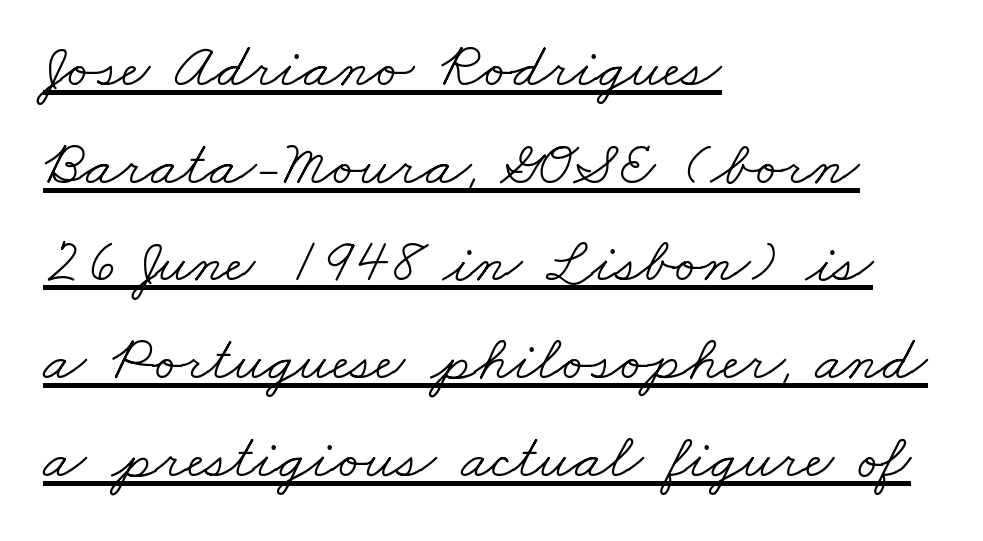
Q: Is the text bold? A: No.
Q: Is the typeface a serif or a sans-serif typeface? A: Serif.
Q: Is the text underlined? A: Yes.
Q: How is the paragraph aligned? A: Left-aligned.
Q: Is the spacing between letters normal or unusually wide? A: Normal.
Q: Is the spacing between lines tight, normal or loose? A: Normal.
Q: Width (condensed, normal, or wide)? A: Wide.
Q: Stroke contrast? A: Low.
Q: x-height? A: Small.
Q: Monospaced? A: No.
